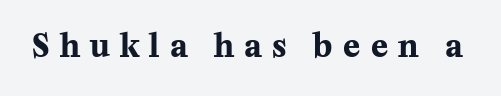
{"serif": "yes", "italic": "no", "bold": "yes", "weight": "bold", "width": "normal", "stroke_contrast": "medium", "x_height": "medium", "monospaced": "no", "underline": "no", "letter_spacing": "wide", "letter_spacing_em": 0.33, "glyph_px": 31}
